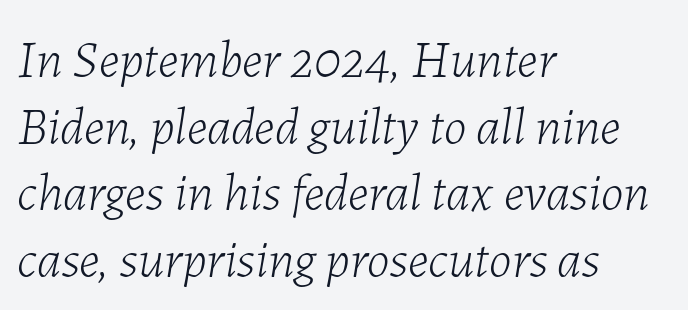
{"italic": "yes", "lean": "right", "slant_degrees": 7, "bold": "no", "weight": "light", "width": "normal", "stroke_contrast": "low", "x_height": "medium", "monospaced": "no", "underline": "no", "align": "left", "line_spacing": "normal", "line_spacing_ratio": 1.28, "letter_spacing": "normal", "letter_spacing_em": 0.0, "glyph_px": 52}
